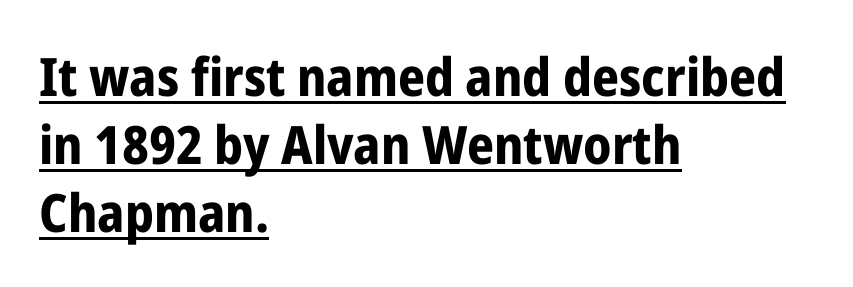
Does the leading feel generous? No, just average. Each letter keeps its own natural width here, so spacing adapts to shape. A sans-serif font was chosen for this passage. Honestly, the underline is the first thing you notice here.
